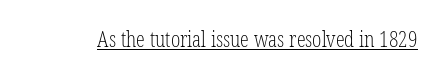
Q: Is the text bold? A: No.
Q: Is the text italic (slanted)? A: No, it is upright.
Q: Is the text underlined? A: Yes.
Q: Is the spacing between letters normal or unusually wide? A: Normal.
